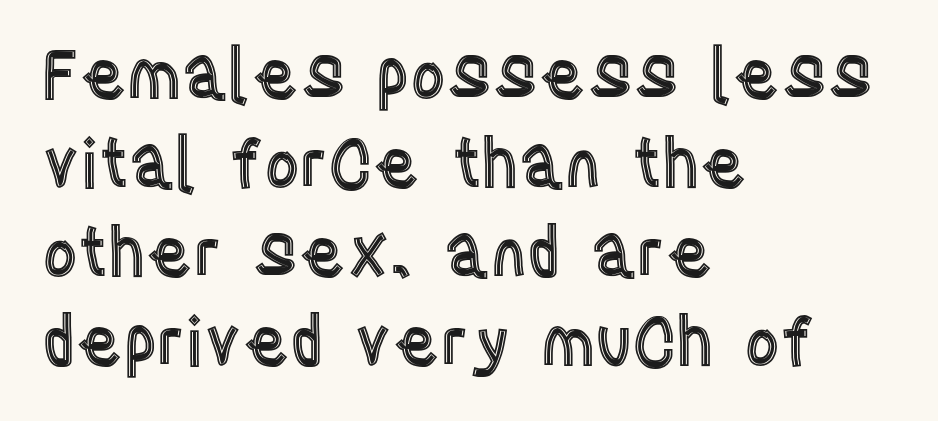
Q: Is the text italic (slanted)? A: No, it is upright.
Q: Is the text underlined? A: No.
Q: How is the paragraph aligned? A: Left-aligned.
Q: Is the spacing between letters normal or unusually wide? A: Normal.
Q: Is the spacing between lines tight, normal or loose? A: Normal.
Q: Width (condensed, normal, or wide)? A: Condensed.
Q: x-height? A: Large.
Q: Monospaced? A: No.
